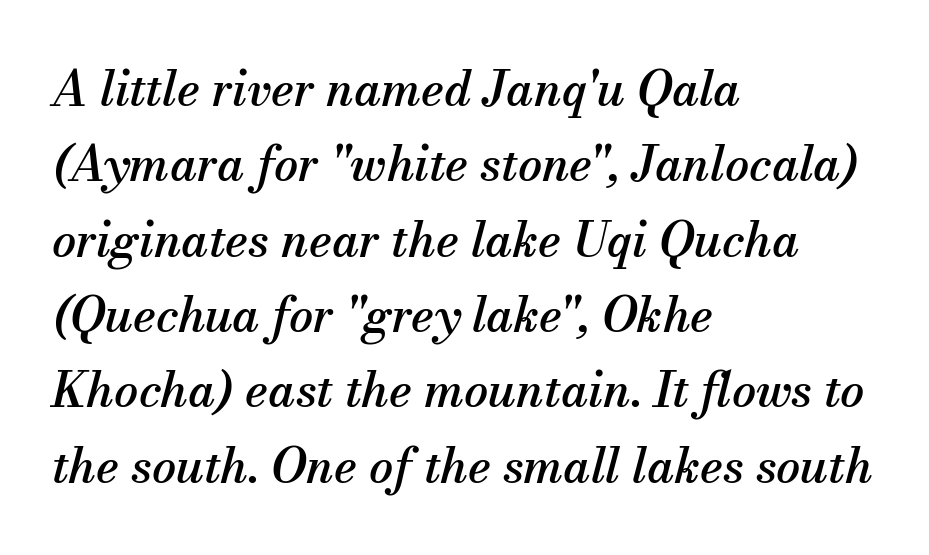
The image shows 48 px serif type, italic (leaning right); set left-aligned, normal line spacing (1.57x), normal letter spacing, not underlined; medium stroke contrast and a small x-height.
